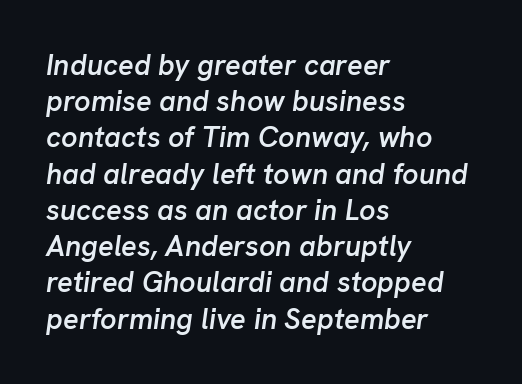
{"italic": "yes", "lean": "right", "slant_degrees": 8, "bold": "semi", "weight": "semibold", "width": "normal", "stroke_contrast": "low", "x_height": "medium", "monospaced": "no", "underline": "no", "align": "left", "line_spacing": "normal", "line_spacing_ratio": 1.25, "letter_spacing": "normal", "letter_spacing_em": 0.0, "glyph_px": 29}
